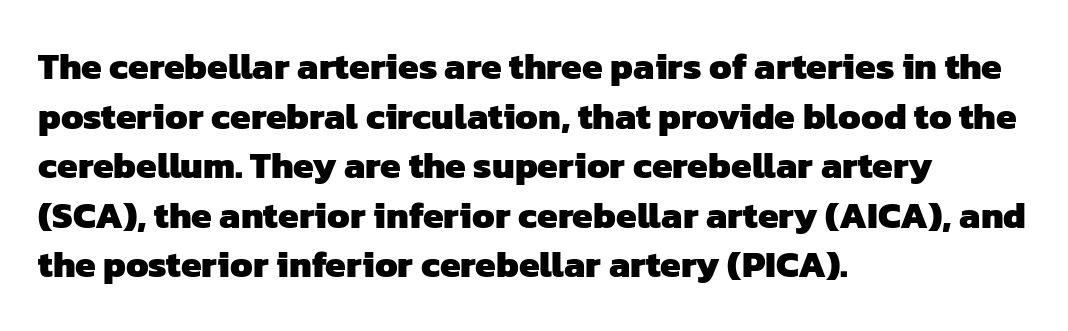
{"serif": "no", "bold": "yes", "weight": "heavy", "width": "normal", "stroke_contrast": "low", "x_height": "medium", "monospaced": "no", "underline": "no", "align": "left", "line_spacing": "normal", "line_spacing_ratio": 1.34, "letter_spacing": "normal", "letter_spacing_em": 0.0, "glyph_px": 37}
